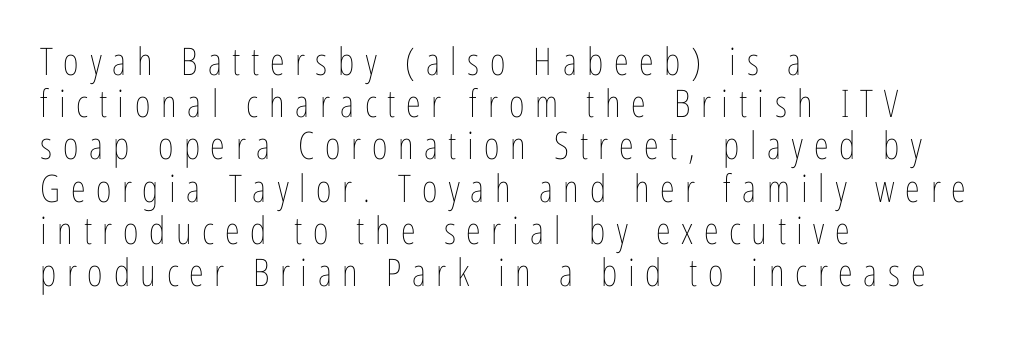
Students, observe: this is what under-led, compact text looks like. Summary of weight: not heavy and not bold. The tracking reads as deliberately expanded to a designer's eye. Notice how the passage keeps a crisp vertical edge on the left only. Proportional: the letters do not fall into vertical columns. Posture: vertical.
